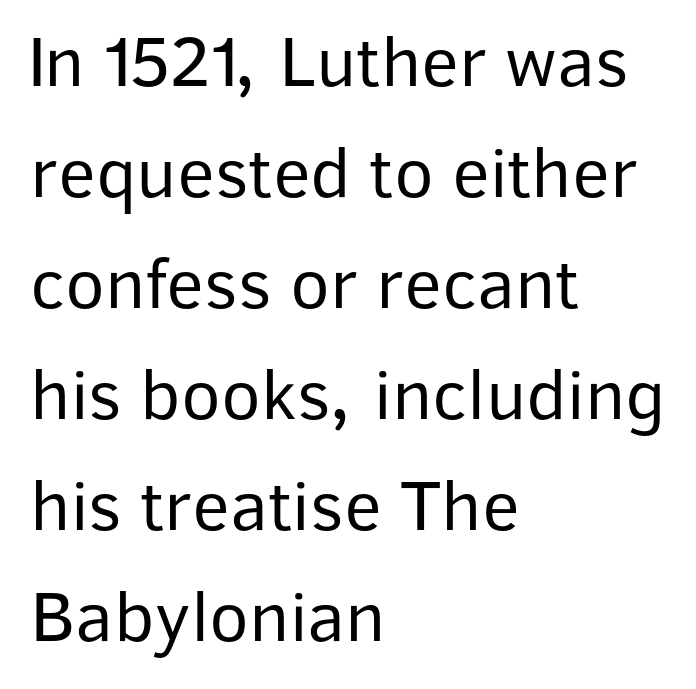
{"serif": "no", "italic": "no", "bold": "no", "weight": "regular", "width": "normal", "stroke_contrast": "low", "x_height": "medium", "monospaced": "no", "underline": "no", "align": "left", "line_spacing": "normal", "line_spacing_ratio": 1.52, "letter_spacing": "normal", "letter_spacing_em": 0.0, "glyph_px": 73}
